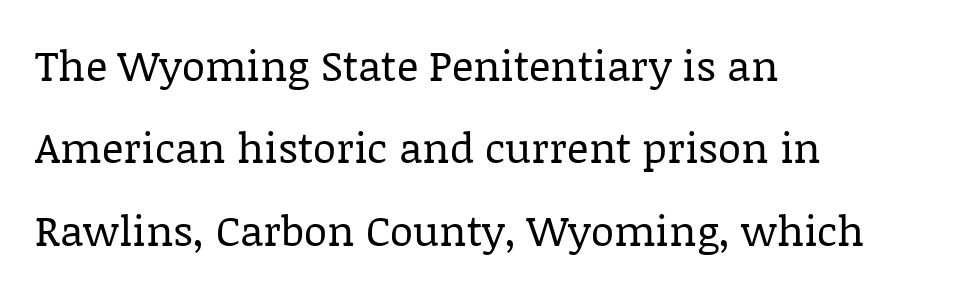
{"serif": "yes", "italic": "no", "bold": "no", "weight": "regular", "width": "normal", "stroke_contrast": "low", "x_height": "large", "monospaced": "no", "underline": "no", "align": "left", "line_spacing": "loose", "line_spacing_ratio": 1.96, "letter_spacing": "normal", "letter_spacing_em": 0.0, "glyph_px": 42}
